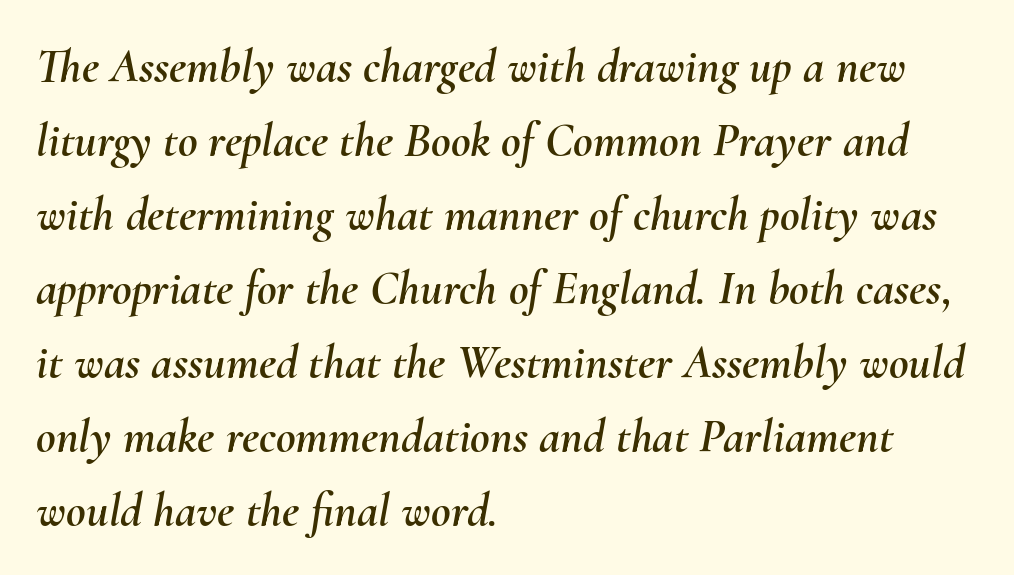
Line starts are locked; line ends wander. The whole block is typeset with a tilt. Proportional: the letters do not fall into vertical columns. The line-height multiplier appears to be the usual default.
